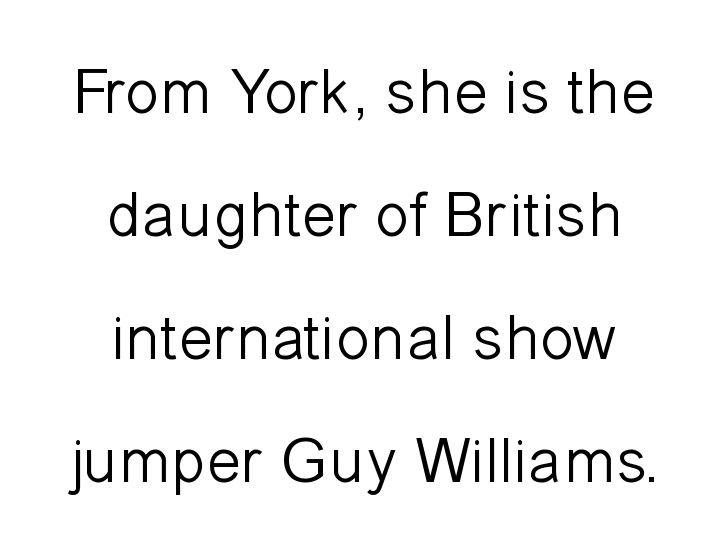
Unbolded letterforms with no extra heft. Default kerning and tracking; the words read as compact shapes. Note the varied advance widths — an 'i' is clearly narrower than an 'm'. Font category for this specimen: sans-serif. The typesetter chose a symmetrical, centered arrangement here. These lines were composed using upright roman letters.
